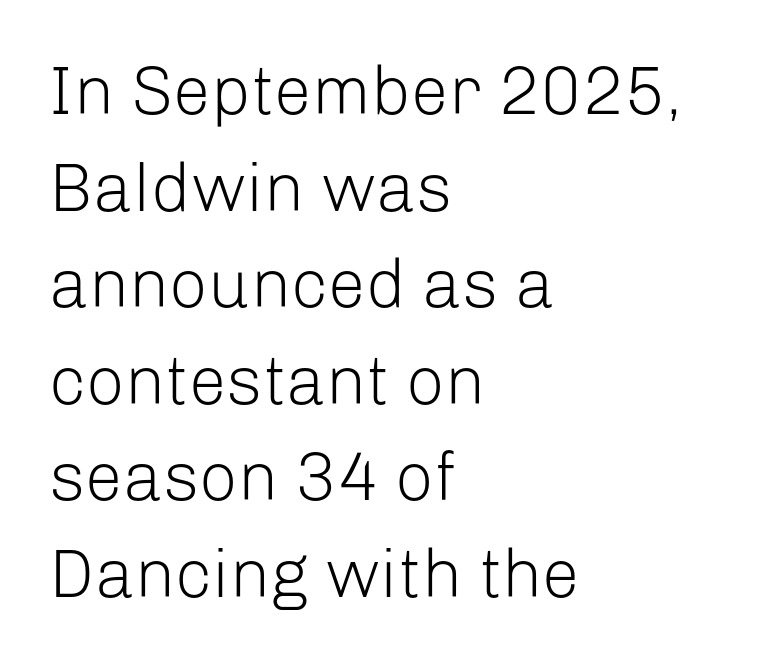
The zone under the glyphs is completely vacant. Do the characters align in a grid? No, the font is proportional. Baseline-to-baseline distance is the conventional proportion of letter height. Heft: none added — not bold.
